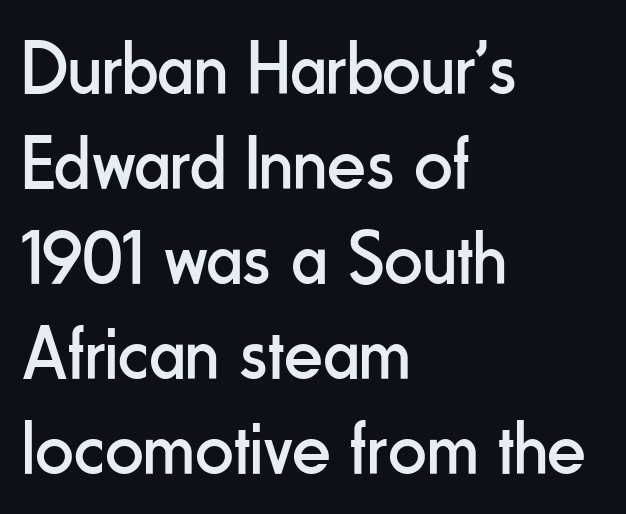
The image shows 76 px regular-weight, condensed sans-serif type, upright; set left-aligned, normal line spacing (1.25x), normal letter spacing, not underlined; low stroke contrast and a small x-height.
